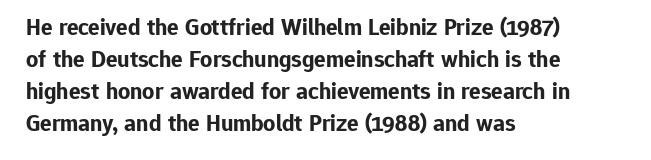
The image shows 24 px bold type, upright; set left-aligned, normal line spacing (1.33x), normal letter spacing, not underlined.
